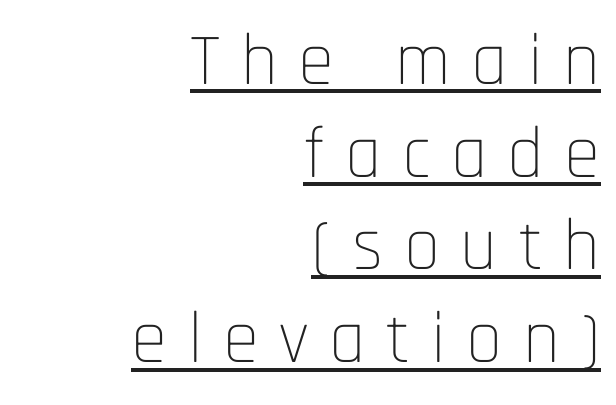
{"serif": "no", "italic": "no", "bold": "no", "weight": "thin", "width": "condensed", "stroke_contrast": "low", "x_height": "large", "monospaced": "no", "underline": "yes", "align": "right", "line_spacing": "normal", "line_spacing_ratio": 1.27, "letter_spacing": "wide", "letter_spacing_em": 0.28, "glyph_px": 73}
